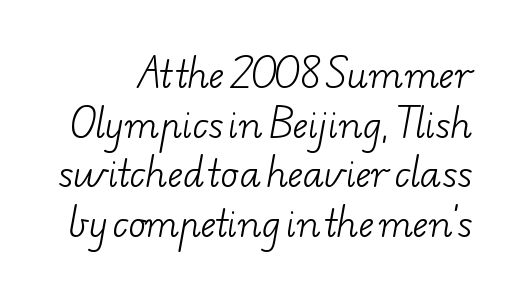
{"serif": "yes", "bold": "no", "weight": "light", "width": "wide", "stroke_contrast": "low", "x_height": "small", "monospaced": "no", "underline": "no", "line_spacing": "normal", "line_spacing_ratio": 1.38, "letter_spacing": "normal", "letter_spacing_em": 0.0, "glyph_px": 36}
